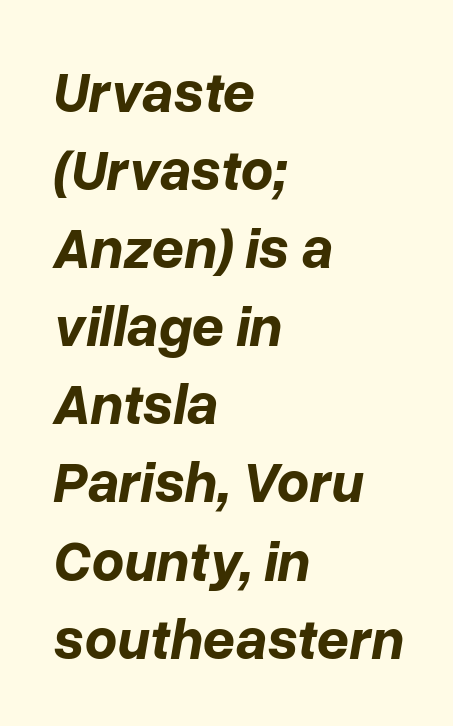
Rule under the text: the space is simply empty. These lines carry a lot of weight — the face is fully bold. Looking at the ascenders, they clearly lean. What stands out about the letter spacing? Nothing — it is the standard amount.
